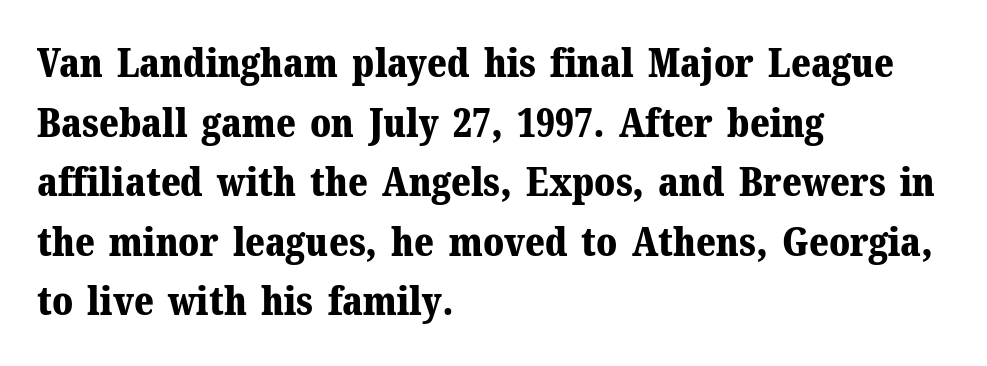
{"serif": "yes", "italic": "no", "bold": "yes", "weight": "bold", "width": "normal", "stroke_contrast": "medium", "x_height": "medium", "monospaced": "no", "underline": "no", "align": "left", "line_spacing": "normal", "line_spacing_ratio": 1.49, "letter_spacing": "normal", "letter_spacing_em": 0.0, "glyph_px": 40}
